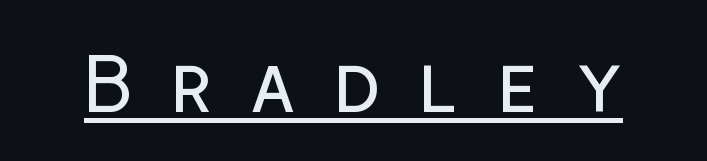
Q: Is the text bold? A: No.
Q: Is the text italic (slanted)? A: No, it is upright.
Q: Is the typeface a serif or a sans-serif typeface? A: Sans-serif.
Q: Is the text underlined? A: Yes.
Q: Is the spacing between letters normal or unusually wide? A: Unusually wide.
Q: Width (condensed, normal, or wide)? A: Normal.
Q: Stroke contrast? A: Low.
Q: x-height? A: Medium.
Q: Monospaced? A: No.
